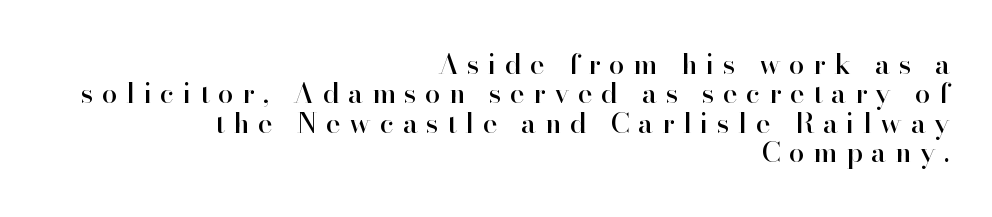
{"serif": "yes", "italic": "no", "width": "normal", "stroke_contrast": "high", "x_height": "small", "monospaced": "no", "underline": "no", "align": "right", "line_spacing": "tight", "line_spacing_ratio": 1.05, "letter_spacing": "wide", "letter_spacing_em": 0.3, "glyph_px": 28}
